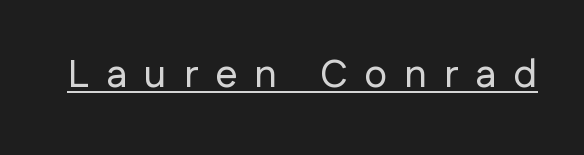
The image shows 39 px sans-serif type, upright; set unusually wide letter spacing (+0.44 em), underlined; low stroke contrast and a medium x-height.
